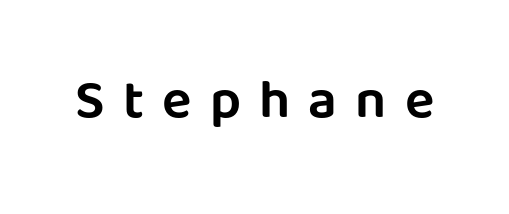
{"serif": "no", "italic": "no", "width": "normal", "stroke_contrast": "low", "x_height": "large", "monospaced": "no", "underline": "no", "letter_spacing": "wide", "letter_spacing_em": 0.33, "glyph_px": 55}
